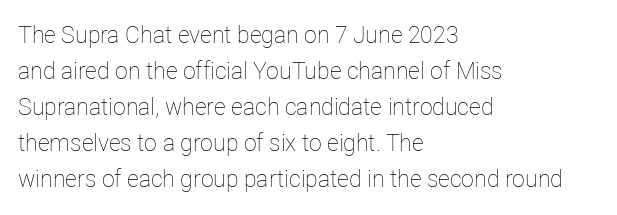
The image shows 23 px text type, upright; set left-aligned, normal line spacing (1.56x), normal letter spacing, not underlined.
